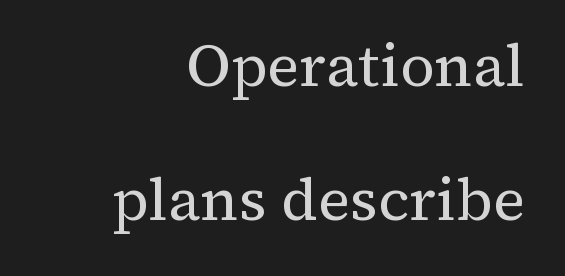
The image shows 60 px regular-weight serif type, upright; set loose line spacing (2.24x), normal letter spacing, not underlined; medium stroke contrast and a medium x-height.
